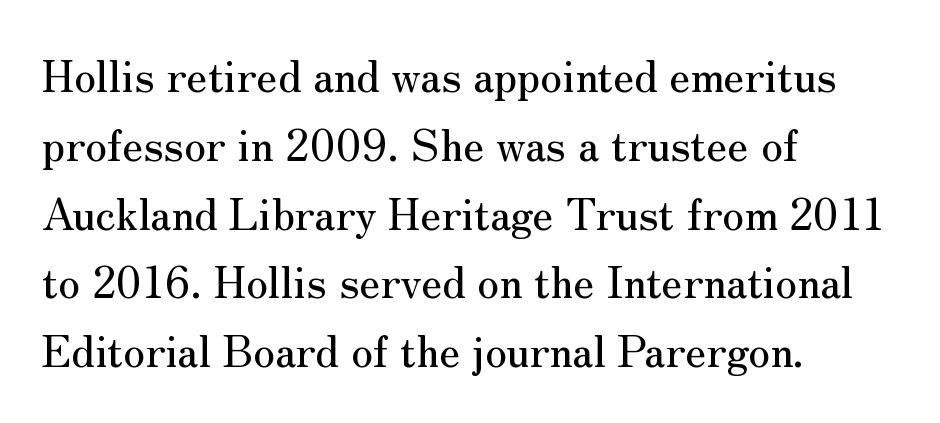
The face used here is rendered with its standard letterfit. A typesetter would call this leading conventional body-copy spacing. Letterform terminals end in serifs throughout the passage. Bare-footed words on every line.
